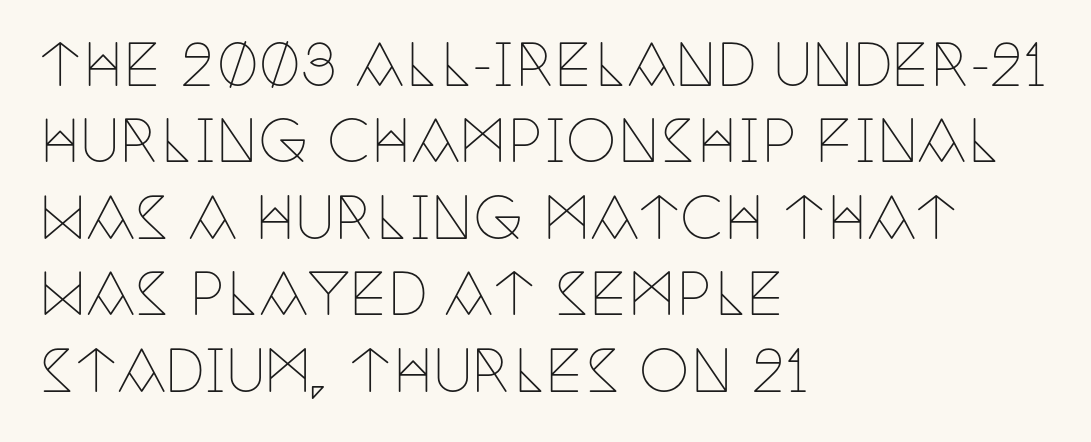
Q: Is the text bold? A: No.
Q: Is the text italic (slanted)? A: No, it is upright.
Q: Is the typeface a serif or a sans-serif typeface? A: Serif.
Q: Is the text underlined? A: No.
Q: How is the paragraph aligned? A: Left-aligned.
Q: Is the spacing between letters normal or unusually wide? A: Normal.
Q: Is the spacing between lines tight, normal or loose? A: Normal.
Q: Width (condensed, normal, or wide)? A: Condensed.
Q: Stroke contrast? A: Low.
Q: x-height? A: Large.
Q: Monospaced? A: No.
